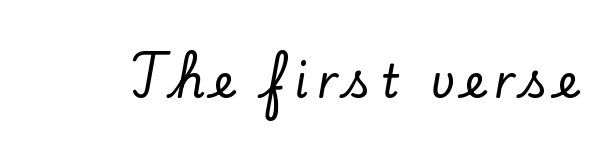
{"serif": "yes", "width": "normal", "stroke_contrast": "low", "x_height": "small", "monospaced": "no", "underline": "no", "glyph_px": 46}
